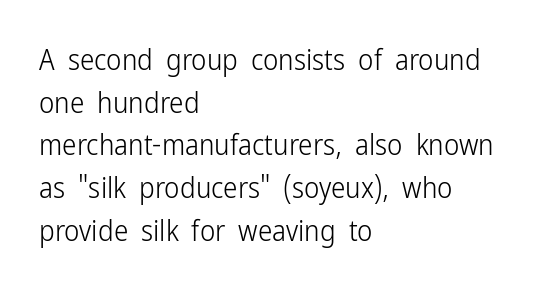
The specimen omits any rule beneath the text block's lines. Layout note: lines flush left. Here the designer chose a conventional face with non-uniform glyph widths. Inter-character spacing is left at the font's built-in metrics. Each letter's strokes conclude bluntly, with no projecting serifs. A roman cut, with each character standing at attention.
